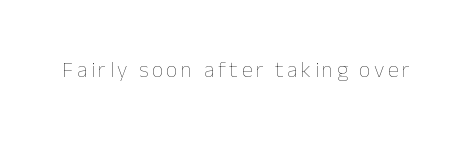
Q: Is the text bold? A: No.
Q: Is the text italic (slanted)? A: No, it is upright.
Q: Is the text underlined? A: No.
